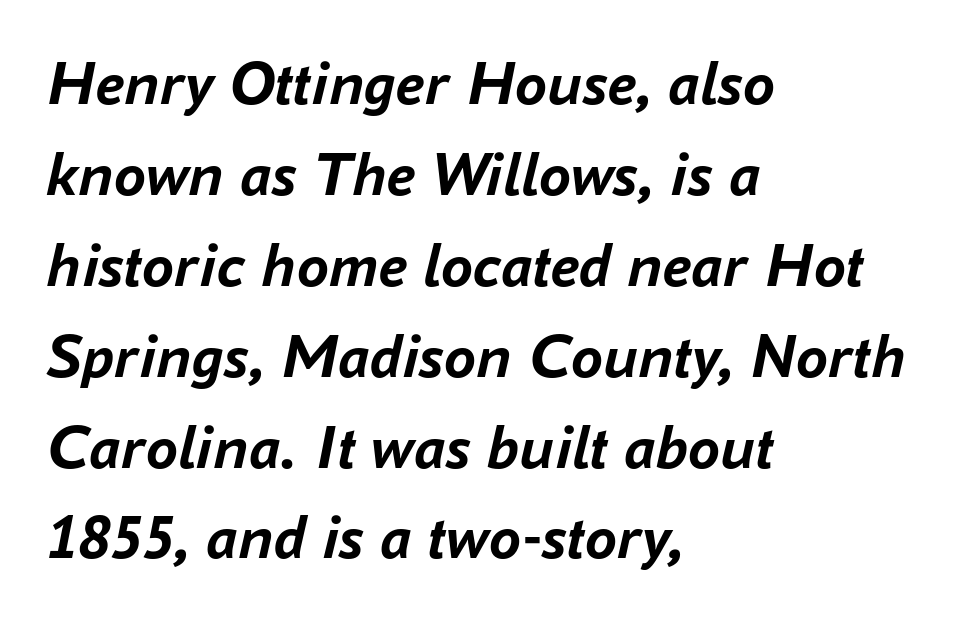
Q: Is the text bold? A: Yes.
Q: Is the text italic (slanted)? A: Yes, it leans right by about 16 degrees.
Q: Is the text underlined? A: No.
Q: How is the paragraph aligned? A: Left-aligned.
Q: Is the spacing between letters normal or unusually wide? A: Normal.
Q: Is the spacing between lines tight, normal or loose? A: Normal.
Q: Width (condensed, normal, or wide)? A: Normal.
Q: Stroke contrast? A: Low.
Q: x-height? A: Medium.
Q: Monospaced? A: No.
